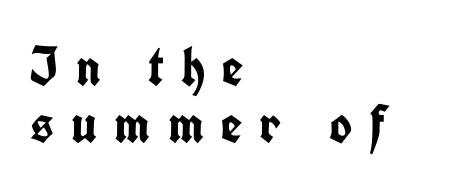
The image shows 55 px semibold, condensed sans-serif type, upright; set left-aligned, tight line spacing (1.03x), unusually wide letter spacing (+0.31 em), not underlined; low stroke contrast and a medium x-height.
